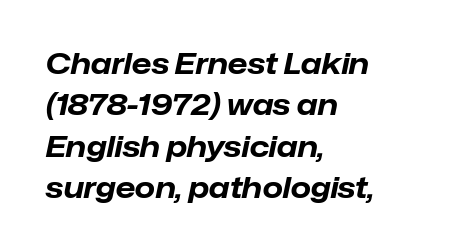
The image shows 29 px bold type, italic (leaning right); set left-aligned, normal line spacing (1.43x), normal letter spacing, not underlined; low stroke contrast and a medium x-height.
